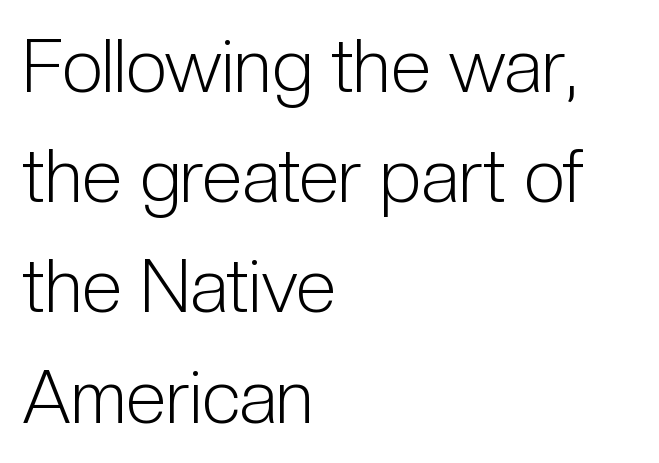
How would I describe the line gaps? Plain and ordinary. The glyphs in this specimen are sans serif. Each letter keeps its own natural width here, so spacing adapts to shape. Casual observation: everything's shoved over to the left. Tracking here is standard; glyphs follow each other at the usual distance. The glyphs are unaccompanied by any horizontal stroke below them.
